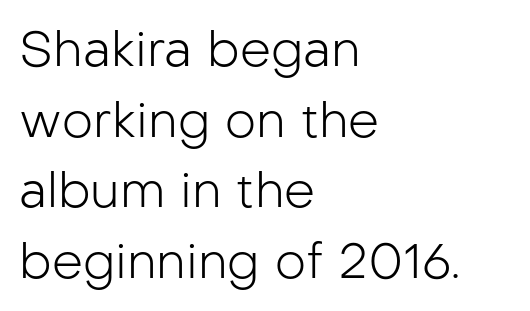
The ragged edge is on the right, which tells us the setting is flush left. On a weight scale, this lands at 450 or below. Nope, not italic — everything's standing straight. Think of a printed novel: that variable character pitch is what you see here. No extra tracking has been applied to these lines.
